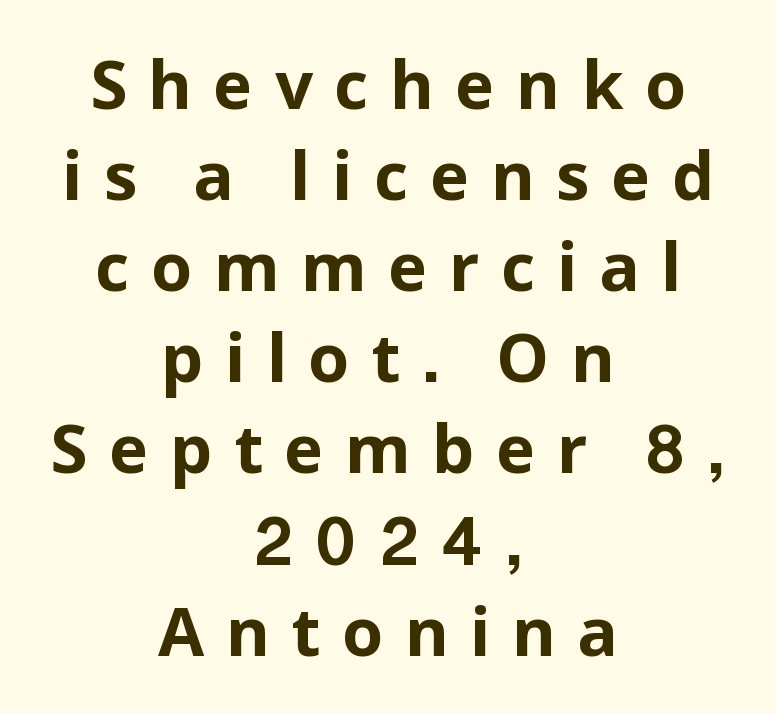
Q: Is the text bold? A: Yes.
Q: Is the text italic (slanted)? A: No, it is upright.
Q: Is the typeface a serif or a sans-serif typeface? A: Sans-serif.
Q: Is the text underlined? A: No.
Q: How is the paragraph aligned? A: Centered.
Q: Is the spacing between letters normal or unusually wide? A: Unusually wide.
Q: Is the spacing between lines tight, normal or loose? A: Normal.
Q: Width (condensed, normal, or wide)? A: Normal.
Q: Stroke contrast? A: Low.
Q: x-height? A: Medium.
Q: Monospaced? A: No.
